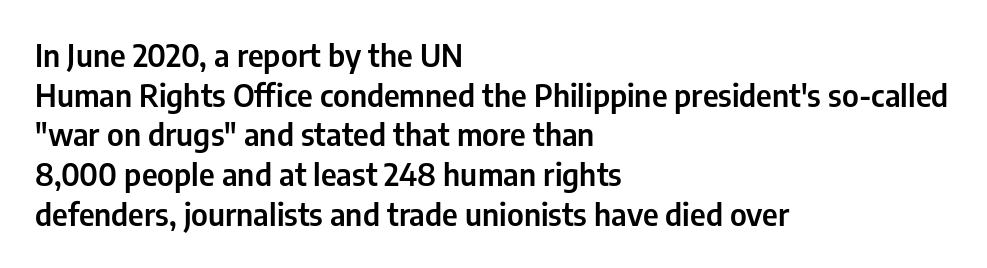
A typesetter would call this leading conventional body-copy spacing. This rendering features lettering with no underline. The face used here is proportionally spaced, like ordinary book or web type. The font family rendered here belongs to the sans-serif group. The rag falls on the right side of this text block. Tracking value appears to be zero — textbook default spacing.
